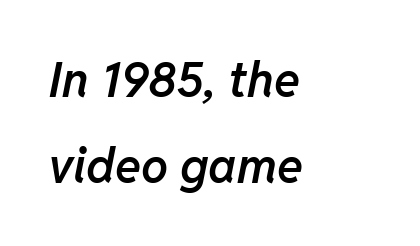
Q: Is the text bold? A: Semi-bold.
Q: Is the text italic (slanted)? A: Yes, it leans right by about 11 degrees.
Q: Is the text underlined? A: No.
Q: How is the paragraph aligned? A: Left-aligned.
Q: Is the spacing between letters normal or unusually wide? A: Normal.
Q: Width (condensed, normal, or wide)? A: Normal.
Q: Stroke contrast? A: Low.
Q: x-height? A: Medium.
Q: Monospaced? A: No.
